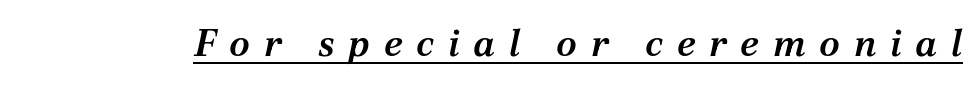
There is plenty of visible air inserted between adjacent glyphs. The rendered words wear a rule along their underside. The specimen reads as italic at a glance. Little horizontal feet cap the strokes, marking this as serif type. Emphasis by weight is partial: semibold.
